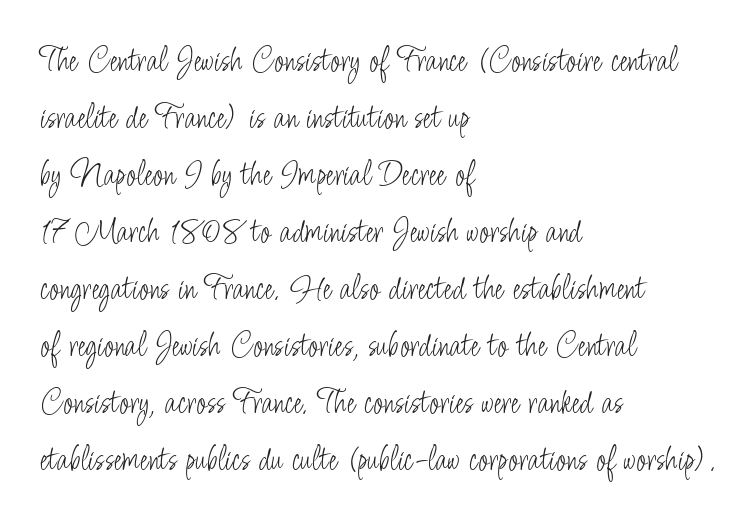
The passage shown stacks its lines at a standard gap. Does the copy run flush right? No — it runs flush left. Caption: face not bold, strokes unweighted. Letter spacing: default. Just letters on the line, the space beneath them empty.
